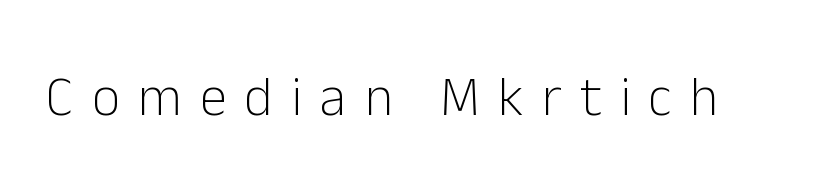
{"serif": "no", "italic": "no", "bold": "no", "weight": "light", "width": "normal", "stroke_contrast": "low", "x_height": "medium", "monospaced": "no", "underline": "no", "letter_spacing": "wide", "letter_spacing_em": 0.33, "glyph_px": 55}
